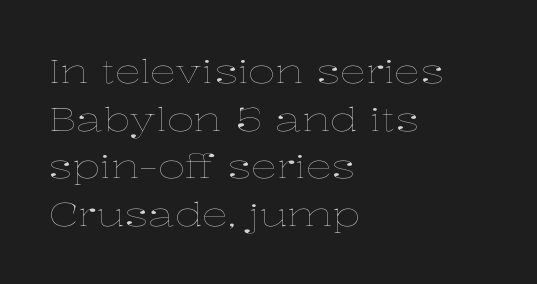
{"italic": "no", "bold": "no", "weight": "thin", "width": "wide", "stroke_contrast": "low", "x_height": "medium", "monospaced": "no", "underline": "no", "align": "left", "line_spacing": "normal", "line_spacing_ratio": 1.44, "letter_spacing": "normal", "letter_spacing_em": 0.0, "glyph_px": 33}
